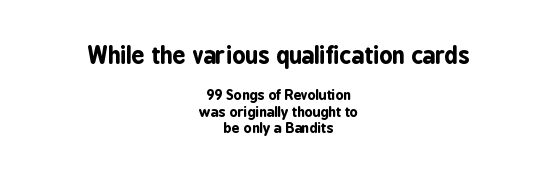
The image shows 23 px bold type, upright; set centered, line spacing 1.17x, normal letter spacing, not underlined; the first (top) block is 1.64x larger.
